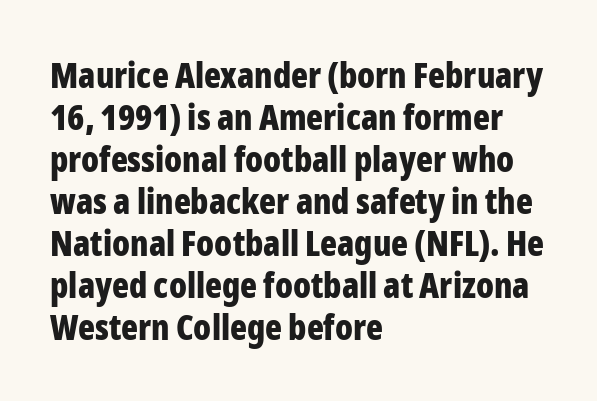
Q: Is the text bold? A: Yes.
Q: Is the text italic (slanted)? A: No, it is upright.
Q: Is the typeface a serif or a sans-serif typeface? A: Sans-serif.
Q: Is the text underlined? A: No.
Q: How is the paragraph aligned? A: Left-aligned.
Q: Is the spacing between letters normal or unusually wide? A: Normal.
Q: Width (condensed, normal, or wide)? A: Condensed.
Q: Stroke contrast? A: Low.
Q: x-height? A: Medium.
Q: Monospaced? A: No.
